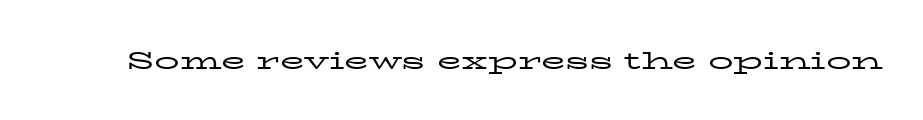
The rendering keeps characters at their native spacing. The font sits on the lighter half of the weight spectrum, regular included. Quick note: underline off. Is there any slant? The stems are plumb.
